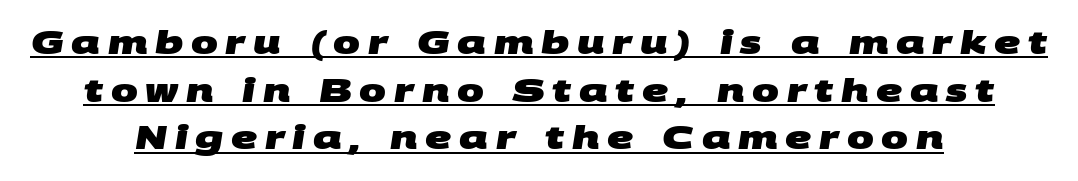
{"serif": "no", "bold": "yes", "weight": "heavy", "width": "wide", "stroke_contrast": "medium", "x_height": "large", "monospaced": "no", "underline": "yes", "align": "center", "line_spacing": "normal", "line_spacing_ratio": 1.49, "letter_spacing": "wide", "letter_spacing_em": 0.24, "glyph_px": 32}
